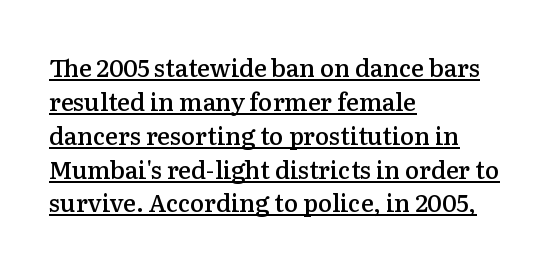
{"italic": "no", "bold": "semi", "underline": "yes", "align": "left", "line_spacing": "normal", "line_spacing_ratio": 1.41, "letter_spacing": "normal", "letter_spacing_em": 0.0, "glyph_px": 24}
